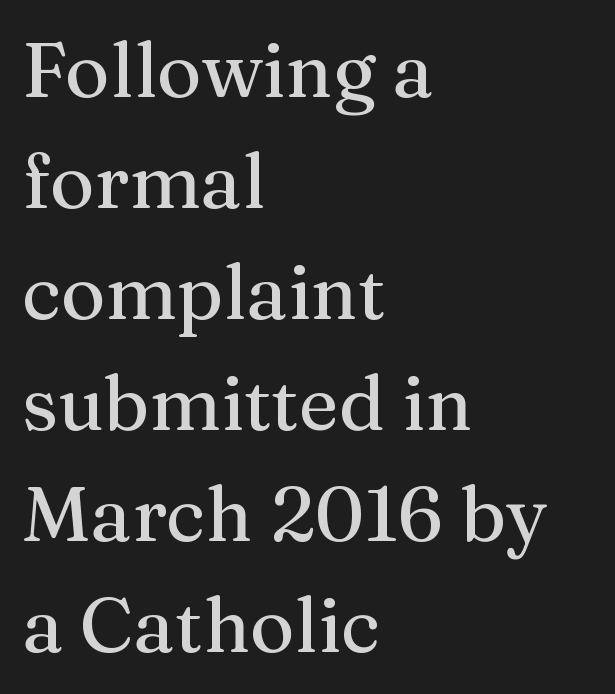
The image shows 76 px serif type, upright; set left-aligned, normal line spacing (1.46x), normal letter spacing, not underlined; medium stroke contrast and a medium x-height.
